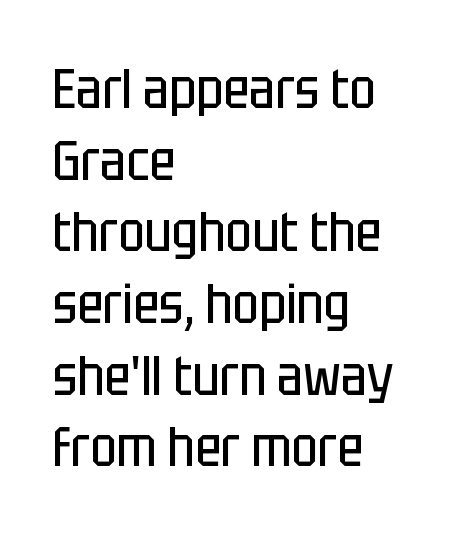
Q: Is the text bold? A: No.
Q: Is the text italic (slanted)? A: No, it is upright.
Q: Is the typeface a serif or a sans-serif typeface? A: Sans-serif.
Q: Is the text underlined? A: No.
Q: How is the paragraph aligned? A: Left-aligned.
Q: Is the spacing between letters normal or unusually wide? A: Normal.
Q: Is the spacing between lines tight, normal or loose? A: Normal.
Q: Width (condensed, normal, or wide)? A: Condensed.
Q: Stroke contrast? A: Low.
Q: x-height? A: Large.
Q: Monospaced? A: No.
